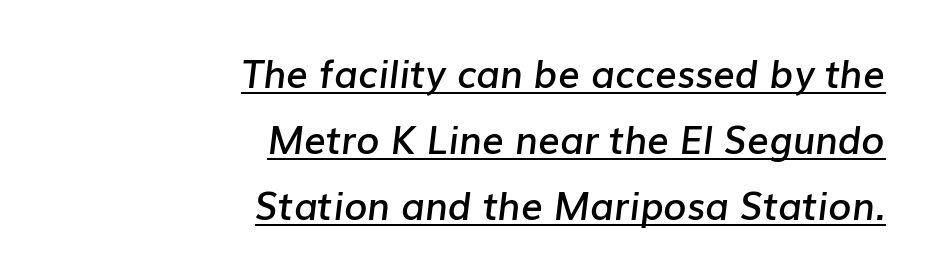
Q: Is the text bold? A: Semi-bold.
Q: Is the text italic (slanted)? A: Yes, it leans right by about 7 degrees.
Q: Is the text underlined? A: Yes.
Q: How is the paragraph aligned? A: Right-aligned.
Q: Is the spacing between letters normal or unusually wide? A: Normal.
Q: Width (condensed, normal, or wide)? A: Normal.
Q: Stroke contrast? A: Low.
Q: x-height? A: Medium.
Q: Monospaced? A: No.
